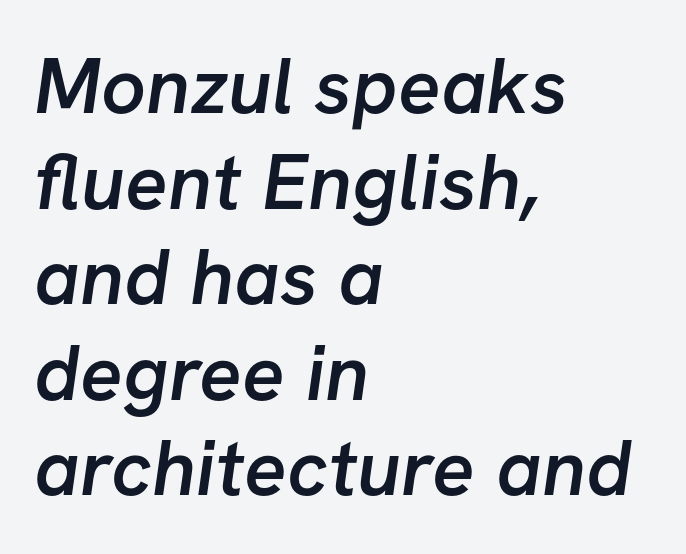
The image shows 79 px semibold sans-serif type; set left-aligned, line spacing 1.21x, normal letter spacing, not underlined; low stroke contrast and a medium x-height.
